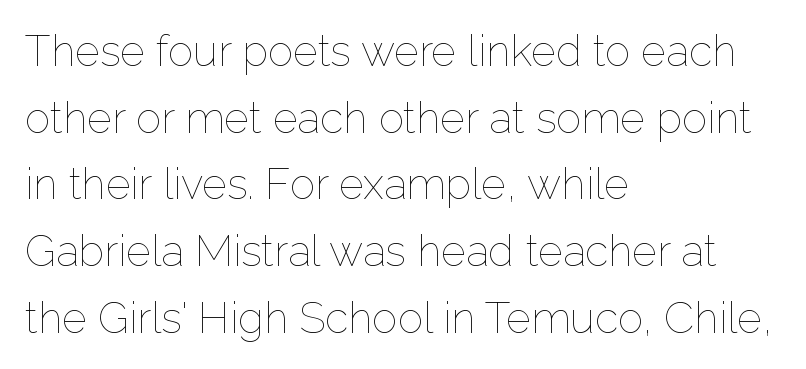
Is the letter spacing exaggerated? No — it looks like the ordinary default. This block has exactly the height ordinary leading produces. These lines stack with their left ends in a neat column. This sample has the flowing, uneven cadence of proportional lettering. The face looks like a standard text weight, possibly lighter. Does the lettering tilt? It doesn't — this is upright.
